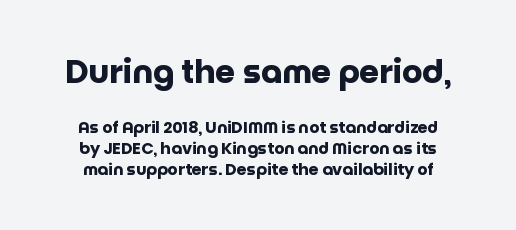
The image shows 32 px heavy sans-serif type, upright; set normal line spacing (1.3x), normal letter spacing, not underlined; the first (top) block is 2.0x larger; low stroke contrast and a large x-height.
